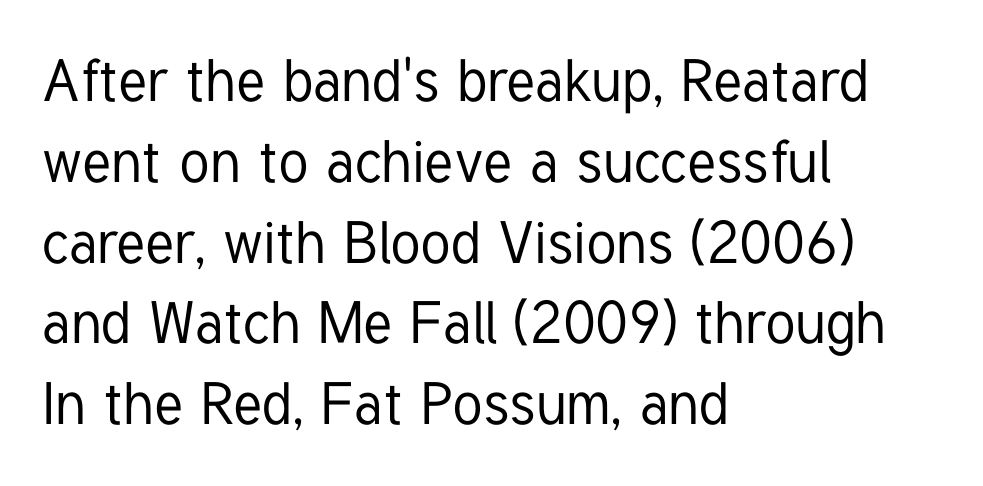
The image shows 59 px condensed sans-serif type, upright; set left-aligned, normal line spacing (1.37x), normal letter spacing, not underlined; low stroke contrast and a medium x-height.
